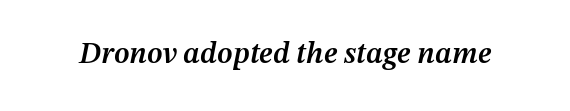
{"italic": "yes", "lean": "right", "slant_degrees": 12, "bold": "semi", "weight": "semibold", "width": "normal", "stroke_contrast": "medium", "x_height": "medium", "monospaced": "no", "underline": "no", "letter_spacing": "normal", "letter_spacing_em": 0.0, "glyph_px": 30}
